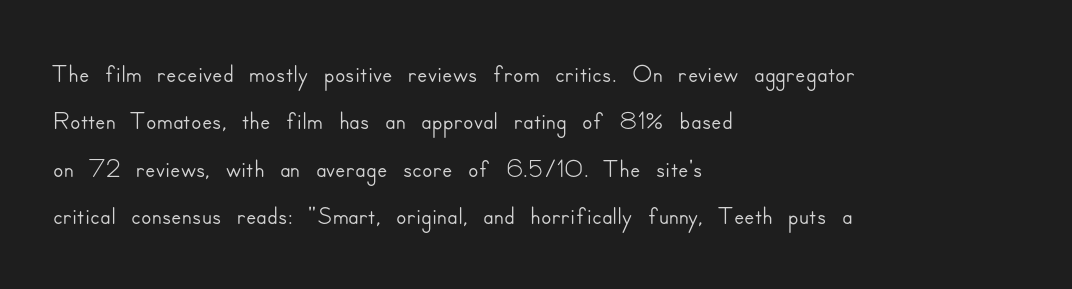
Q: Is the text italic (slanted)? A: No, it is upright.
Q: Is the typeface a serif or a sans-serif typeface? A: Sans-serif.
Q: Is the text underlined? A: No.
Q: How is the paragraph aligned? A: Left-aligned.
Q: Is the spacing between letters normal or unusually wide? A: Normal.
Q: Is the spacing between lines tight, normal or loose? A: Normal.
Q: Width (condensed, normal, or wide)? A: Normal.
Q: Stroke contrast? A: Low.
Q: x-height? A: Small.
Q: Monospaced? A: No.
